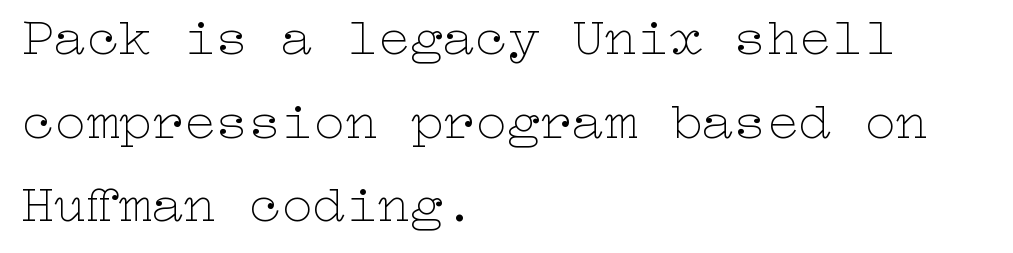
The image shows 54 px thin, wide type, upright; set left-aligned, normal line spacing (1.55x), normal letter spacing, not underlined; low stroke contrast and a medium x-height.
